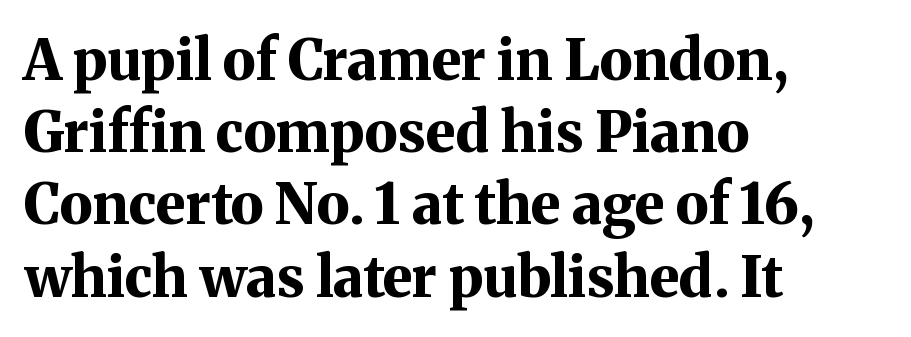
The image shows 56 px bold serif type, upright; set left-aligned, normal line spacing (1.29x), normal letter spacing, not underlined; medium stroke contrast and a medium x-height.
